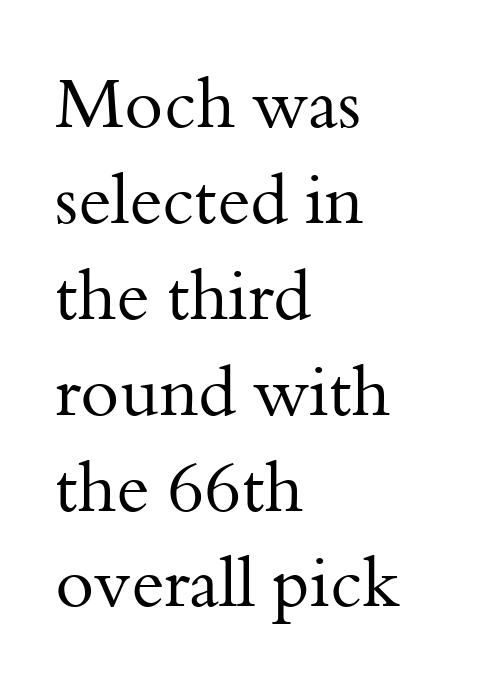
Notice how the passage keeps a crisp vertical edge on the left only. Each new line begins a customary step beneath the previous one. You could call the tracking neutral — neither tight nor loose. The type family on display is of the serif kind. Caption: face not bold, strokes unweighted. Glance below the letters and you will spot only blank space.
